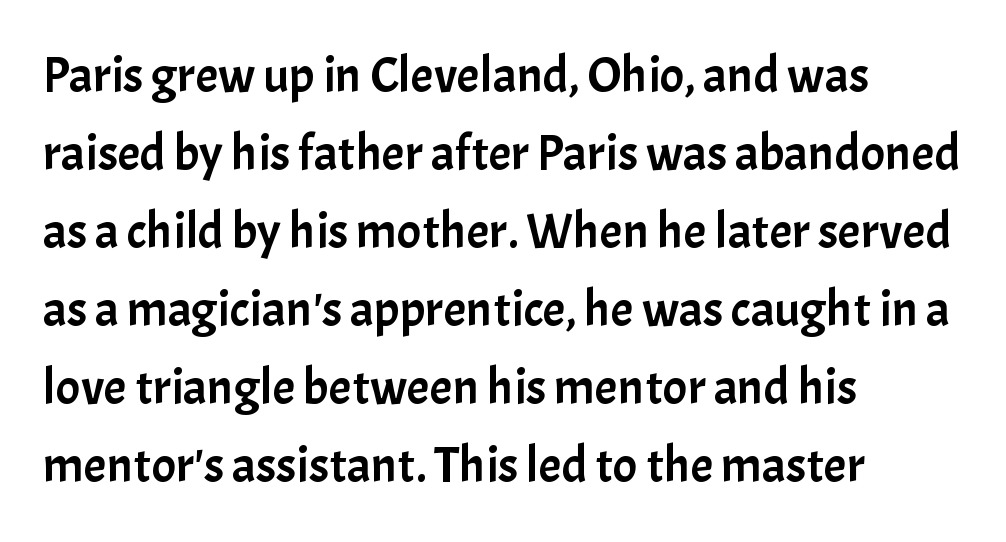
Q: Is the text italic (slanted)? A: No, it is upright.
Q: Is the typeface a serif or a sans-serif typeface? A: Sans-serif.
Q: Is the text underlined? A: No.
Q: How is the paragraph aligned? A: Left-aligned.
Q: Is the spacing between letters normal or unusually wide? A: Normal.
Q: Is the spacing between lines tight, normal or loose? A: Normal.
Q: Width (condensed, normal, or wide)? A: Normal.
Q: Stroke contrast? A: Low.
Q: x-height? A: Medium.
Q: Monospaced? A: No.
